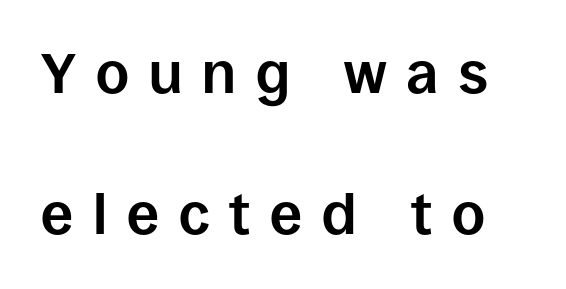
{"serif": "no", "italic": "no", "bold": "yes", "weight": "bold", "width": "normal", "stroke_contrast": "low", "x_height": "large", "monospaced": "no", "underline": "no", "line_spacing": "loose", "line_spacing_ratio": 2.47, "letter_spacing": "wide", "letter_spacing_em": 0.35, "glyph_px": 57}
